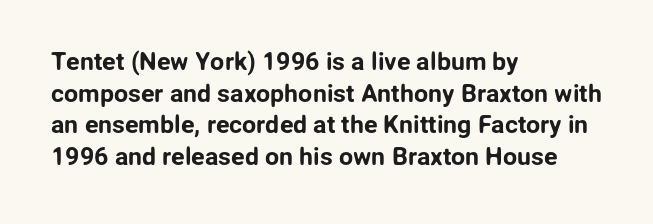
The image shows 25 px text type, upright; set left-aligned, normal line spacing (1.27x), normal letter spacing, not underlined.
